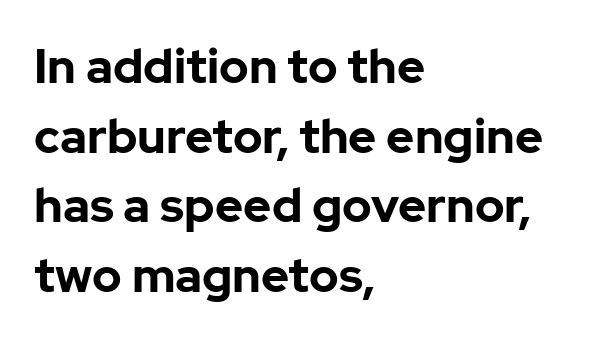
Q: Is the text bold? A: Yes.
Q: Is the text italic (slanted)? A: No, it is upright.
Q: Is the typeface a serif or a sans-serif typeface? A: Sans-serif.
Q: Is the text underlined? A: No.
Q: How is the paragraph aligned? A: Left-aligned.
Q: Is the spacing between letters normal or unusually wide? A: Normal.
Q: Is the spacing between lines tight, normal or loose? A: Normal.
Q: Width (condensed, normal, or wide)? A: Normal.
Q: Stroke contrast? A: Low.
Q: x-height? A: Medium.
Q: Monospaced? A: No.
